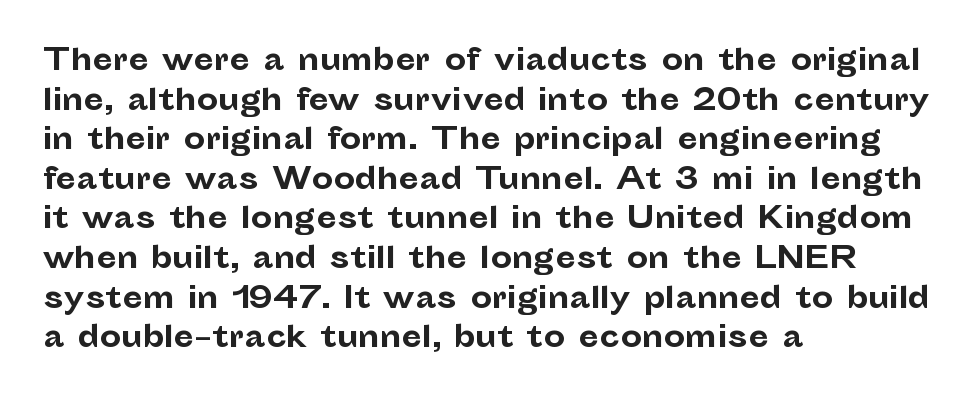
Q: Is the text bold? A: Yes.
Q: Is the text italic (slanted)? A: No, it is upright.
Q: Is the typeface a serif or a sans-serif typeface? A: Sans-serif.
Q: Is the text underlined? A: No.
Q: How is the paragraph aligned? A: Left-aligned.
Q: Is the spacing between letters normal or unusually wide? A: Normal.
Q: Is the spacing between lines tight, normal or loose? A: Normal.
Q: Width (condensed, normal, or wide)? A: Normal.
Q: Stroke contrast? A: Low.
Q: x-height? A: Medium.
Q: Monospaced? A: No.
